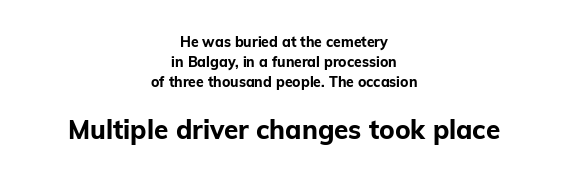
The image shows 26 px bold type, upright; set centered, normal line spacing (1.42x), normal letter spacing, not underlined; the second (bottom) block is 1.86x larger.
